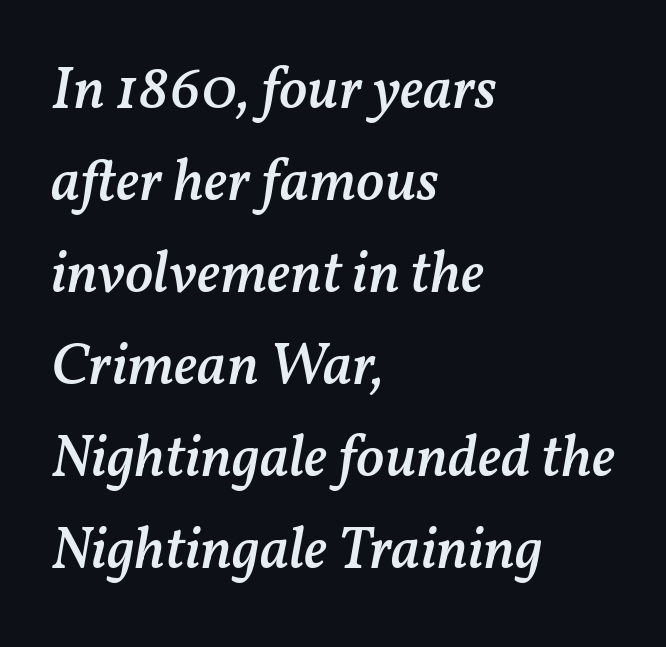
Q: Is the text bold? A: Semi-bold.
Q: Is the text italic (slanted)? A: Yes, it leans right by about 11 degrees.
Q: Is the text underlined? A: No.
Q: How is the paragraph aligned? A: Left-aligned.
Q: Is the spacing between letters normal or unusually wide? A: Normal.
Q: Is the spacing between lines tight, normal or loose? A: Normal.
Q: Width (condensed, normal, or wide)? A: Normal.
Q: Stroke contrast? A: Medium.
Q: x-height? A: Medium.
Q: Monospaced? A: No.
